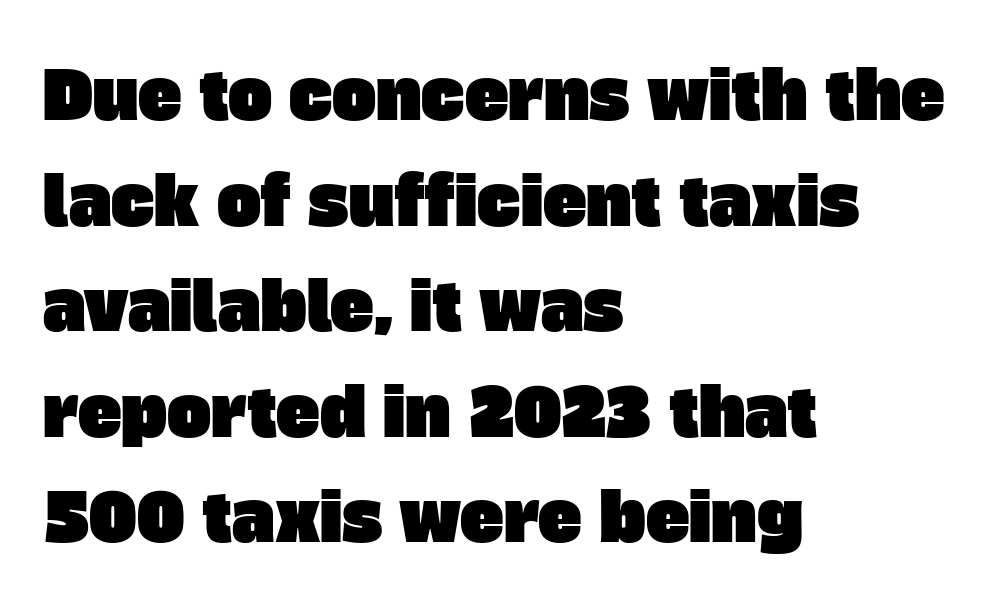
{"serif": "no", "width": "normal", "stroke_contrast": "low", "x_height": "large", "monospaced": "no", "underline": "no", "align": "left", "line_spacing": "normal", "line_spacing_ratio": 1.6, "letter_spacing": "normal", "letter_spacing_em": 0.0, "glyph_px": 66}
